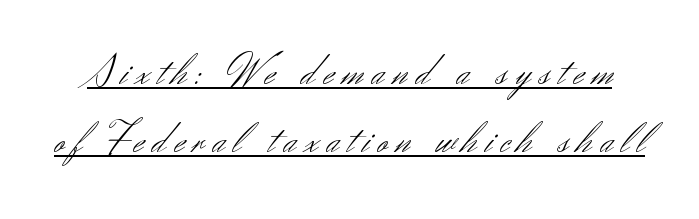
Here the designer chose a conventional face with non-uniform glyph widths. This sample uses expanded letter spacing, leaving extra air between glyphs. Weight: in the light-to-regular range. Underline: present.
